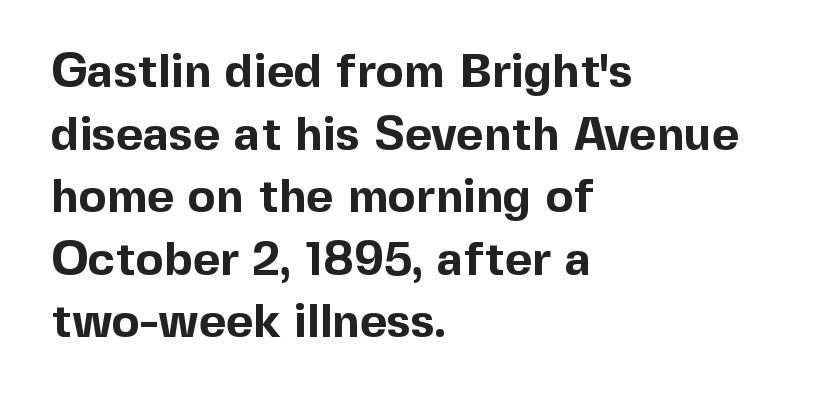
Type without underlining. Nobody touched the tracking dial on this one. No feet cap the strokes, marking this as sans-serif type. Do the characters align in a grid? No, the font is proportional. This block has exactly the height ordinary leading produces. Is there any slant? The stems are plumb.
